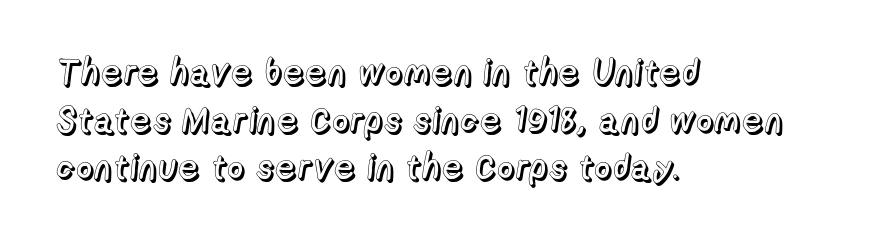
Q: Is the text italic (slanted)? A: Yes.
Q: Is the text underlined? A: No.
Q: How is the paragraph aligned? A: Left-aligned.
Q: Is the spacing between letters normal or unusually wide? A: Normal.
Q: Is the spacing between lines tight, normal or loose? A: Normal.
Q: Width (condensed, normal, or wide)? A: Normal.
Q: x-height? A: Medium.
Q: Monospaced? A: No.
